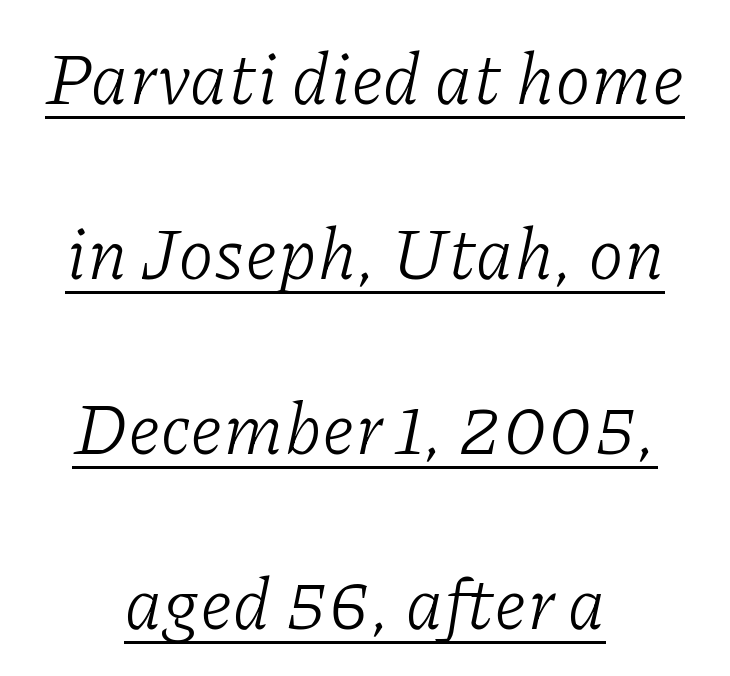
This block would shrink considerably if given ordinary leading; it's expanded now. The face used here has a pronounced slope to its letters. The face used here is rendered with its standard letterfit. The rendering uses the underline text-decoration. Here the designer chose a conventional face with non-uniform glyph widths.
